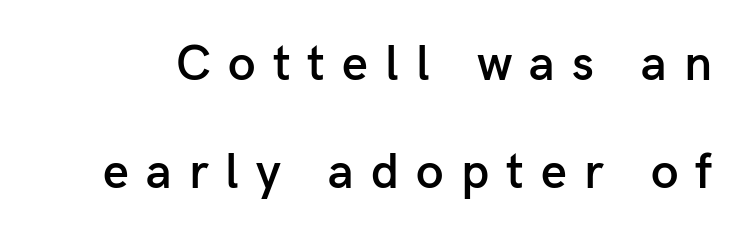
Check under the words: just untouched page. Someone cranked the tracking dial way up on this one. The face used here is proportionally spaced, like ordinary book or web type. The face used here is a semibold: visibly heavier than regular, lighter than bold. Posture: vertical. This rendering employs a face without finishing strokes, i.e., a sans-serif.
